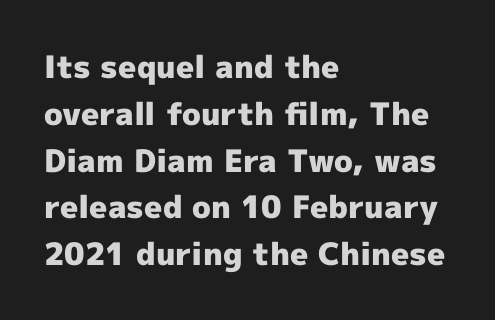
{"serif": "no", "italic": "no", "bold": "yes", "weight": "heavy", "width": "normal", "x_height": "medium", "monospaced": "no", "underline": "no", "align": "left", "line_spacing": "normal", "line_spacing_ratio": 1.51, "letter_spacing": "normal", "letter_spacing_em": 0.0, "glyph_px": 31}
